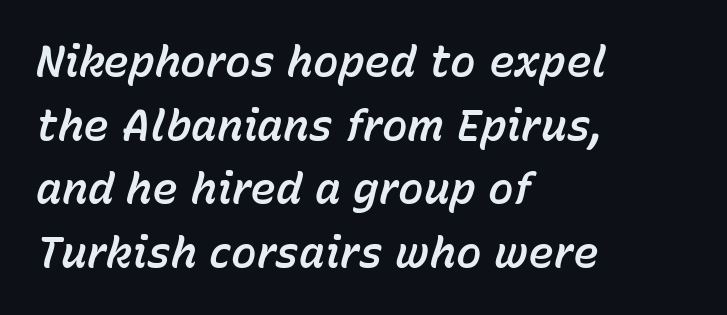
The image shows 43 px text type, italic (leaning right); set left-aligned, normal line spacing (1.48x), normal letter spacing, not underlined; low stroke contrast and a medium x-height.
